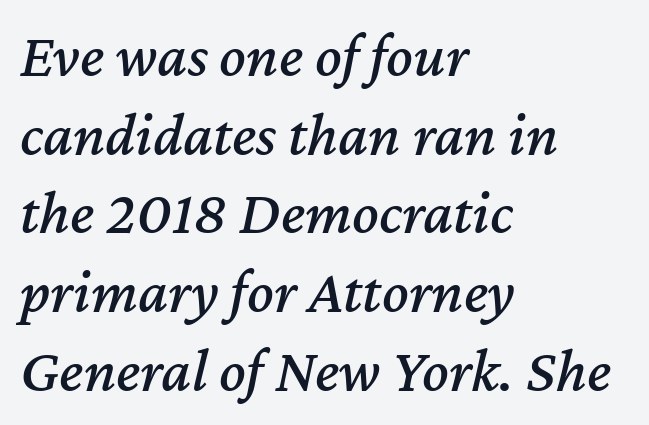
Whoever set this chose a conventional vertical rhythm. The lettering tilts uniformly, giving the passage an italic look. Does the copy run flush right? No — it runs flush left. Rule under the text: the space is simply empty.
